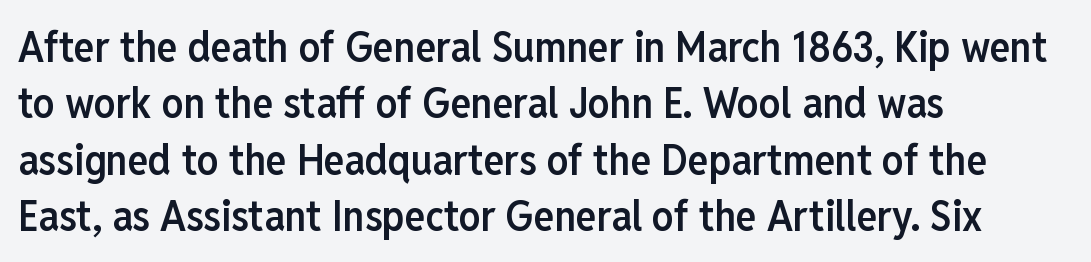
Q: Is the text bold? A: Semi-bold.
Q: Is the text italic (slanted)? A: No, it is upright.
Q: Is the typeface a serif or a sans-serif typeface? A: Sans-serif.
Q: Is the text underlined? A: No.
Q: How is the paragraph aligned? A: Left-aligned.
Q: Is the spacing between letters normal or unusually wide? A: Normal.
Q: Is the spacing between lines tight, normal or loose? A: Normal.
Q: Width (condensed, normal, or wide)? A: Condensed.
Q: Stroke contrast? A: Low.
Q: x-height? A: Medium.
Q: Monospaced? A: No.
